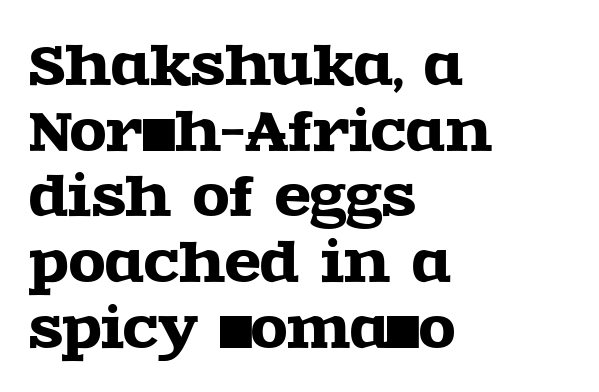
Q: Is the text italic (slanted)? A: No, it is upright.
Q: Is the typeface a serif or a sans-serif typeface? A: Serif.
Q: Is the text underlined? A: No.
Q: How is the paragraph aligned? A: Left-aligned.
Q: Is the spacing between letters normal or unusually wide? A: Normal.
Q: Width (condensed, normal, or wide)? A: Wide.
Q: x-height? A: Large.
Q: Monospaced? A: No.
